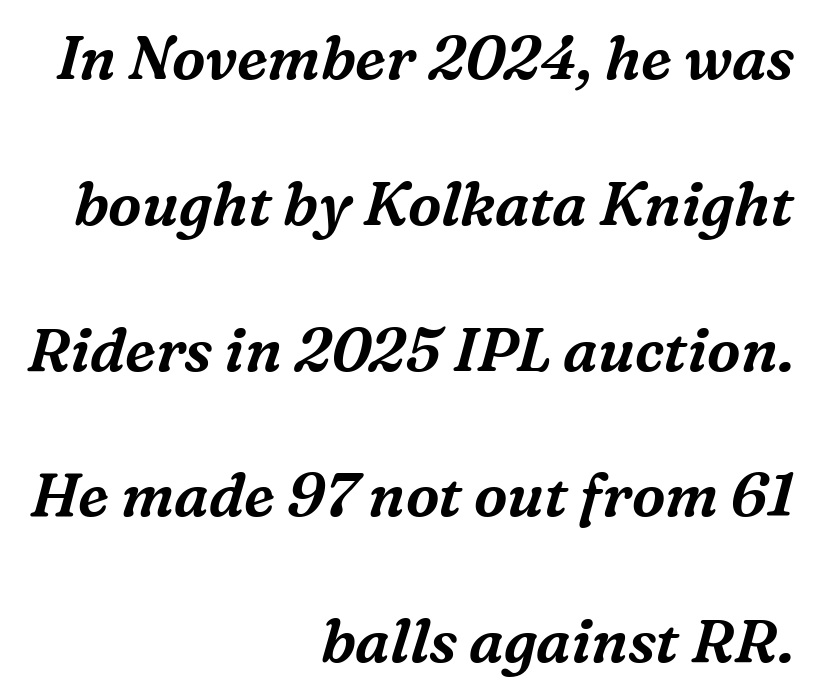
The image shows 60 px serif type, italic (leaning right); set right-aligned, loose line spacing (2.43x), normal letter spacing, not underlined; medium stroke contrast and a medium x-height.
